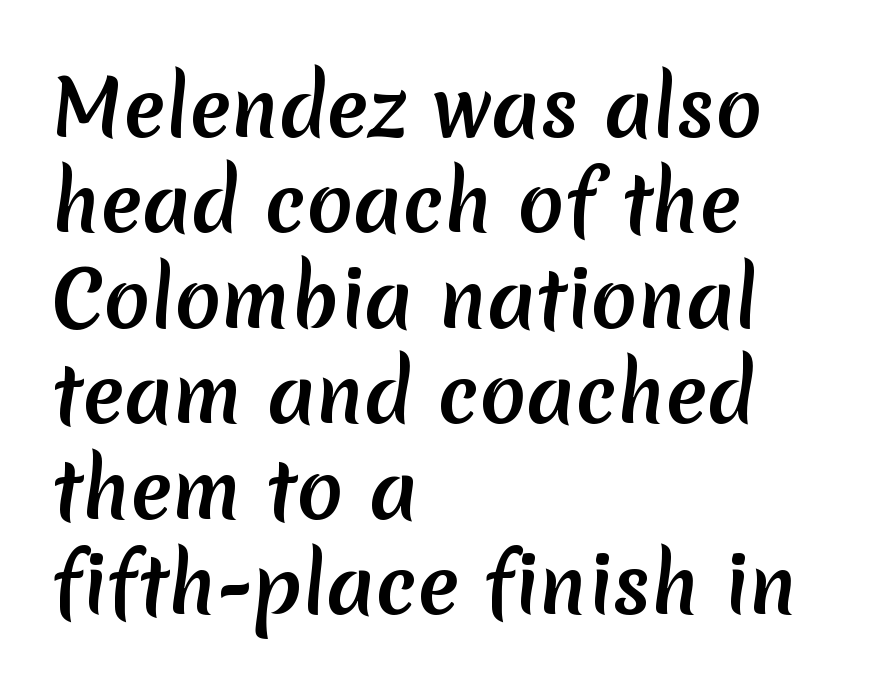
The space directly below the letters is spotless. The type is set solid horizontally, with unmodified tracking. The passage shown is typed in a proportional face where columns would drift. Serifs: no, the terminals of the letterforms are clean. Compared with a centered layout, this one pins lines to the left instead. Pretty heavy lettering here — definitely bold.
